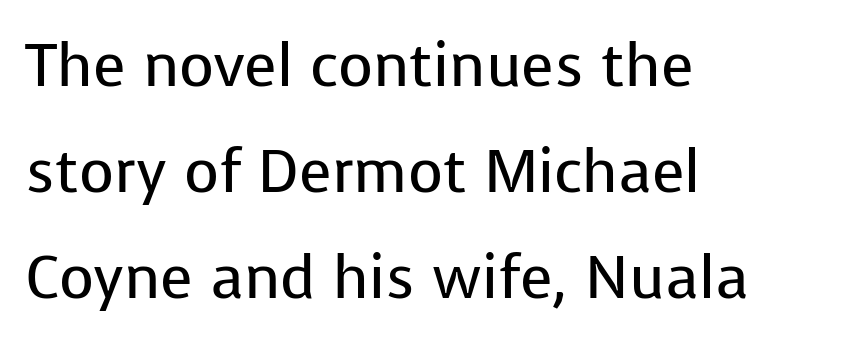
No heavy texture on the line: the type isn't bold. Descenders hang freely into open space. Letterform terminals end flat and unadorned throughout the passage. The line texture is even and compact thanks to regular tracking.
